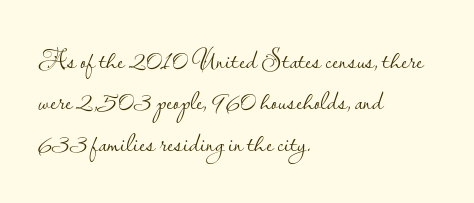
The image shows 27 px text type; set left-aligned, normal line spacing (1.53x), normal letter spacing, not underlined.
